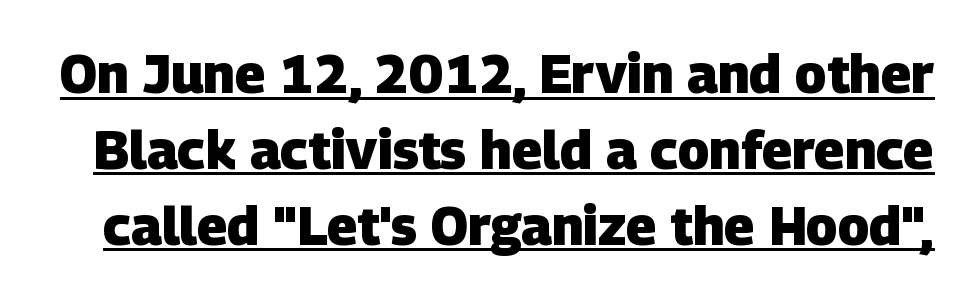
The image shows 53 px heavy sans-serif type; set normal line spacing (1.43x), normal letter spacing, underlined; low stroke contrast and a large x-height.
